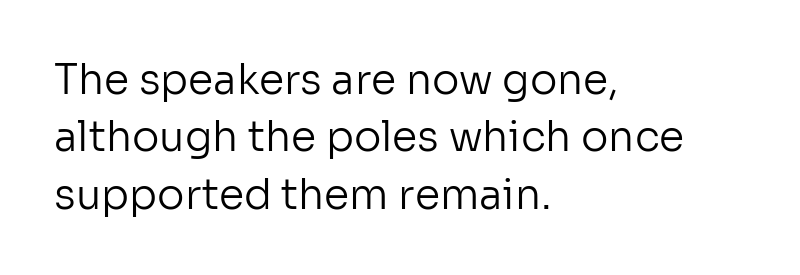
Vertical stems look standard width or narrower in stroke. The letters carry no serifs — their stems end cleanly without finishing strokes. Type without underlining. The lines are quadded left. Tracking here is standard; glyphs follow each other at the usual distance. Normally led — the rows are evenly, conventionally spaced.
